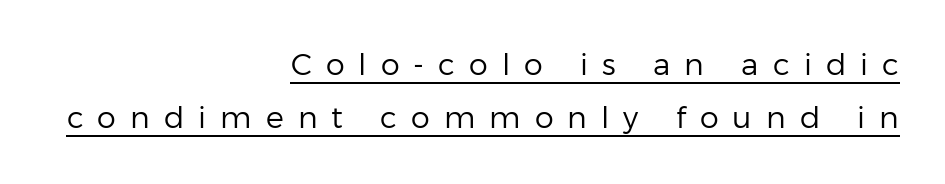
The specimen includes a rule beneath the text block's lines. In terms of letterform style, serifs are entirely absent. These glyphs show unthickened strokes, regular width or finer. Posture: vertical.
